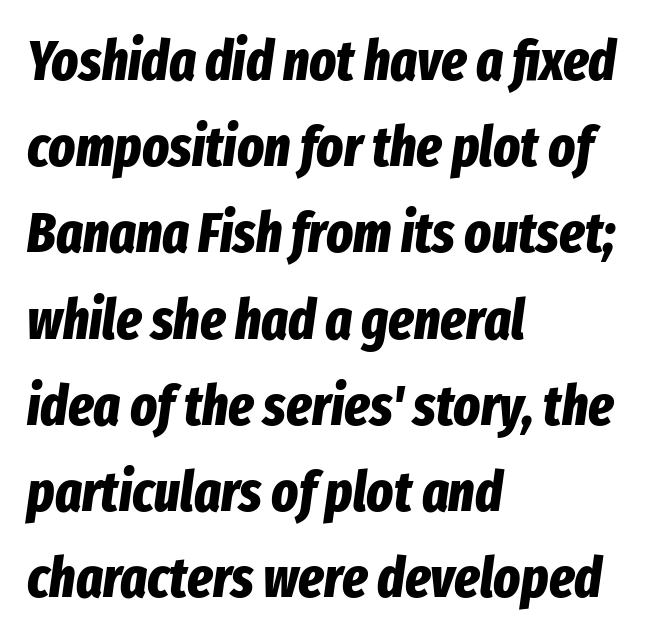
Q: Is the text bold? A: Yes.
Q: Is the text italic (slanted)? A: Yes, it leans right by about 8 degrees.
Q: Is the text underlined? A: No.
Q: How is the paragraph aligned? A: Left-aligned.
Q: Is the spacing between letters normal or unusually wide? A: Normal.
Q: Is the spacing between lines tight, normal or loose? A: Normal.
Q: Width (condensed, normal, or wide)? A: Condensed.
Q: Stroke contrast? A: Low.
Q: x-height? A: Medium.
Q: Monospaced? A: No.
